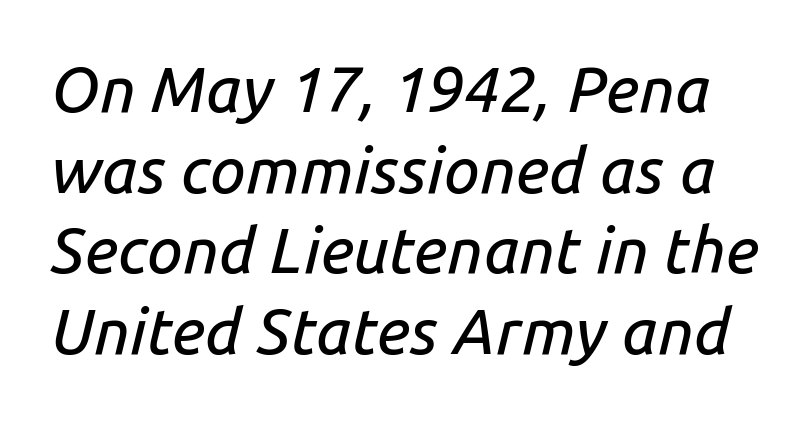
Q: Is the text italic (slanted)? A: Yes, it leans right by about 14 degrees.
Q: Is the text underlined? A: No.
Q: Is the spacing between letters normal or unusually wide? A: Normal.
Q: Is the spacing between lines tight, normal or loose? A: Normal.
Q: Width (condensed, normal, or wide)? A: Normal.
Q: Stroke contrast? A: Low.
Q: x-height? A: Medium.
Q: Monospaced? A: No.
